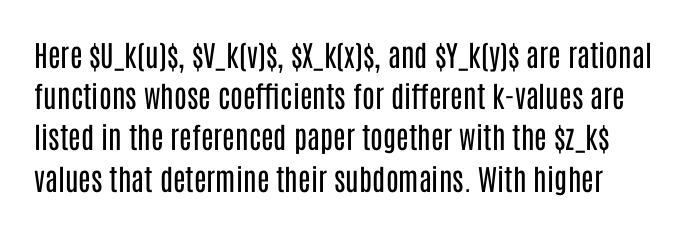
Q: Is the text bold? A: No.
Q: Is the text italic (slanted)? A: No, it is upright.
Q: Is the typeface a serif or a sans-serif typeface? A: Sans-serif.
Q: Is the text underlined? A: No.
Q: Is the spacing between letters normal or unusually wide? A: Normal.
Q: Is the spacing between lines tight, normal or loose? A: Normal.
Q: Width (condensed, normal, or wide)? A: Condensed.
Q: Stroke contrast? A: Low.
Q: x-height? A: Large.
Q: Monospaced? A: No.
